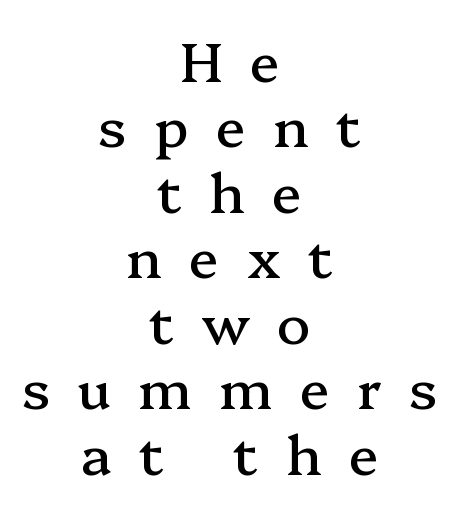
The text was rendered using a seriffed face with decorative stroke endings. Casual observation: everything's sitting right in the middle. You could not count columns in this text — the font is proportionally spaced. This is roman type, the default non-slanted kind.
